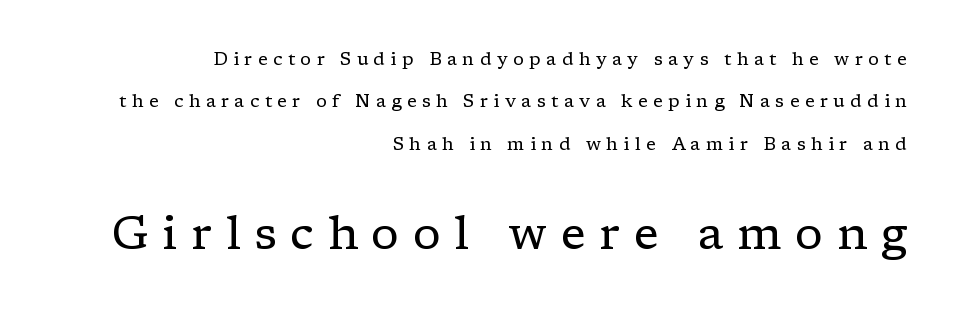
Q: Is the text bold? A: No.
Q: Is the text italic (slanted)? A: No, it is upright.
Q: Is the typeface a serif or a sans-serif typeface? A: Serif.
Q: Is the text underlined? A: No.
Q: How is the paragraph aligned? A: Right-aligned.
Q: Is the spacing between letters normal or unusually wide? A: Unusually wide.
Q: Is the spacing between lines tight, normal or loose? A: Loose.
Q: Which block of text is set in a larger size, the first (top) or the second (bottom)? A: The second (bottom) one.
Q: Width (condensed, normal, or wide)? A: Normal.
Q: Stroke contrast? A: Low.
Q: x-height? A: Medium.
Q: Monospaced? A: No.
